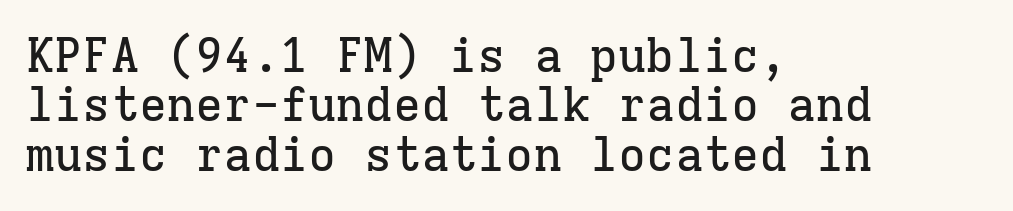
The image shows 47 px serif type, upright, monospaced; set left-aligned, tight line spacing (1.05x), normal letter spacing, not underlined; low stroke contrast and a medium x-height.
